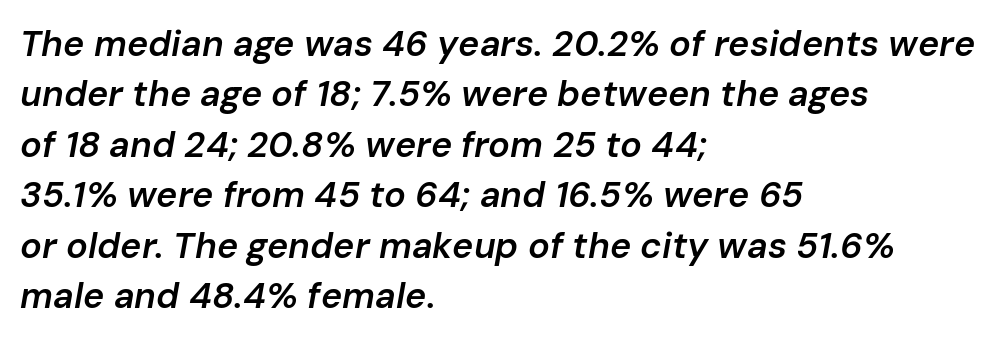
Q: Is the text bold? A: Semi-bold.
Q: Is the text italic (slanted)? A: Yes, it leans right by about 10 degrees.
Q: Is the text underlined? A: No.
Q: How is the paragraph aligned? A: Left-aligned.
Q: Is the spacing between letters normal or unusually wide? A: Normal.
Q: Is the spacing between lines tight, normal or loose? A: Normal.
Q: Width (condensed, normal, or wide)? A: Normal.
Q: Stroke contrast? A: Low.
Q: x-height? A: Medium.
Q: Monospaced? A: No.
